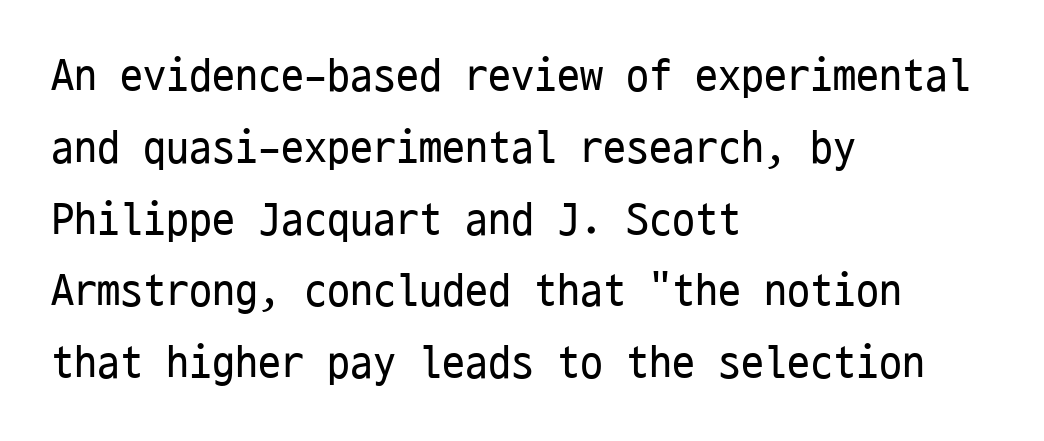
The specimen reads as upright at a glance. The rendering uses typewriter-style spacing with identical character cells. Nobody touched the tracking dial on this one. Each new line begins a customary step beneath the previous one. Font category for this specimen: sans-serif.
